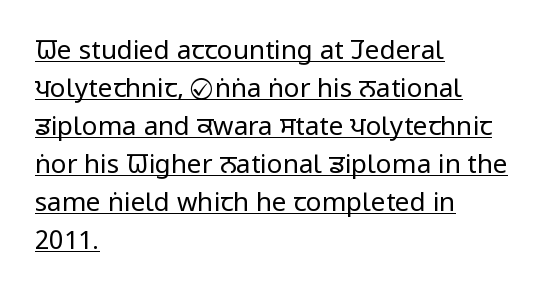
The image shows 26 px text type, upright; set left-aligned, normal line spacing (1.46x), normal letter spacing, underlined.
